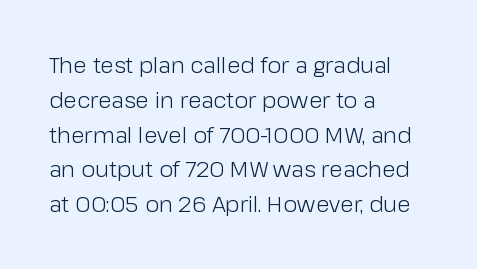
Q: Is the text bold? A: No.
Q: Is the text italic (slanted)? A: No, it is upright.
Q: Is the text underlined? A: No.
Q: How is the paragraph aligned? A: Left-aligned.
Q: Is the spacing between letters normal or unusually wide? A: Normal.
Q: Is the spacing between lines tight, normal or loose? A: Normal.
